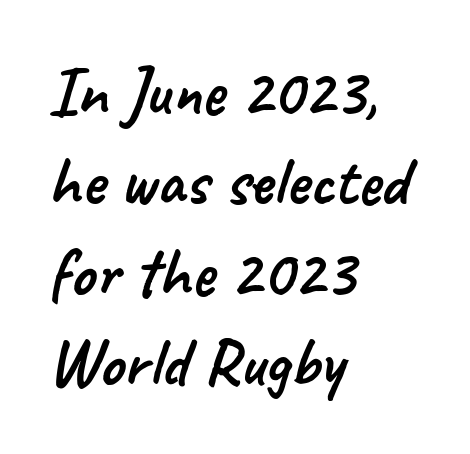
What stands out about the letter spacing? Nothing — it is the standard amount. The face used here is a sans, in the tradition of grotesques and geometrics. Bare-footed words on every line. Here the designer chose a conventional face with non-uniform glyph widths. Leading: standard.
